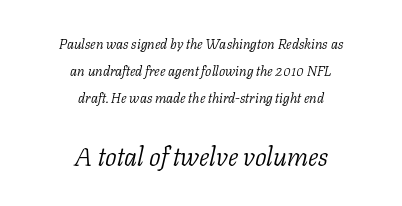
The weight tops out at a normal text grade. Layout note: lines centered. The lines are spread far apart with generous leading. Beneath every word, the page is bare.
